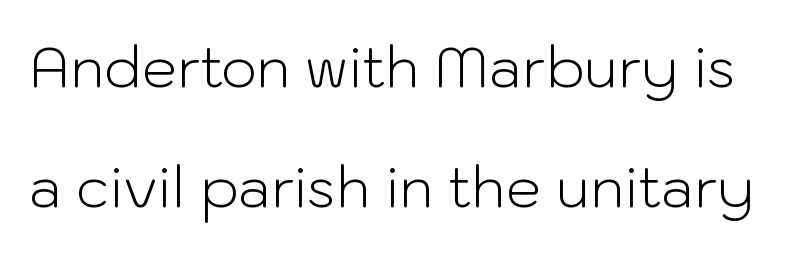
Vertical stems look standard width or narrower in stroke. Characters remain perfectly vertical along every line. The passage shown is typed in a proportional face where columns would drift. Honestly, there is no underline to notice here at all. What's the leading like? Stretched, with rows far apart. The horizontal fit of the characters is conventional and even.
